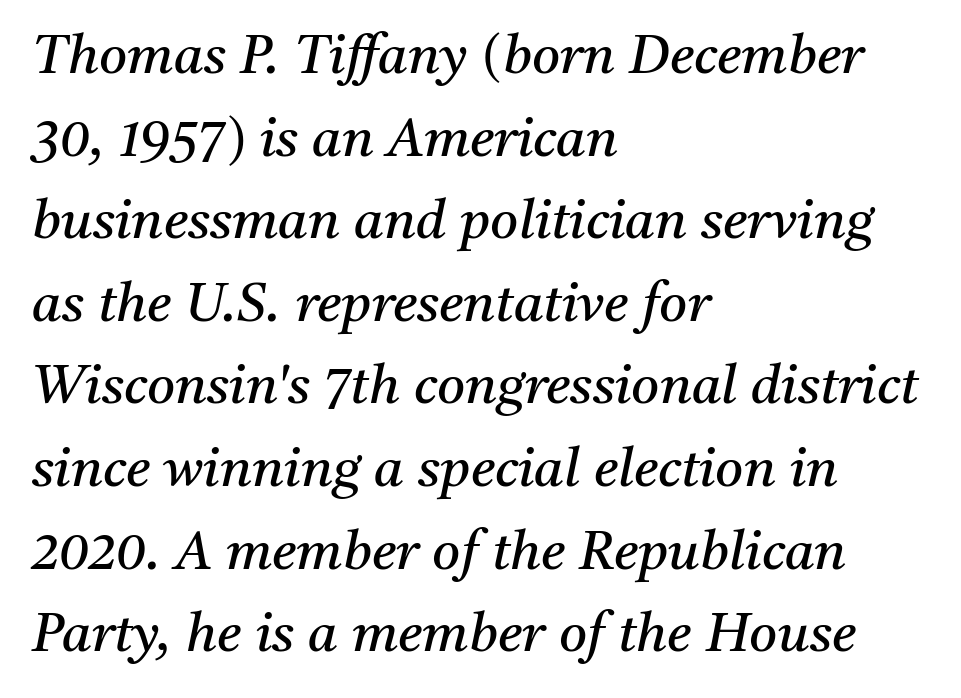
{"serif": "yes", "italic": "yes", "lean": "right", "slant_degrees": 11, "bold": "no", "weight": "regular", "width": "normal", "stroke_contrast": "medium", "x_height": "medium", "monospaced": "no", "underline": "no", "align": "left", "line_spacing": "normal", "line_spacing_ratio": 1.53, "letter_spacing": "normal", "letter_spacing_em": 0.0, "glyph_px": 54}
